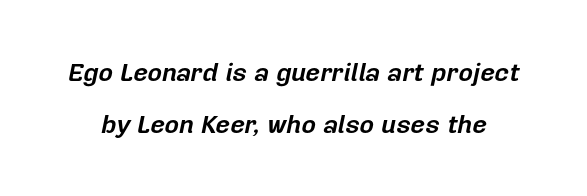
Observe the ordinary spacing: letters are neighbours, not strangers. The typography opts for an oblique posture over an upright one. The gap between lines stays unmarked. Thick stems and heavy bowls — unmistakably bold.
